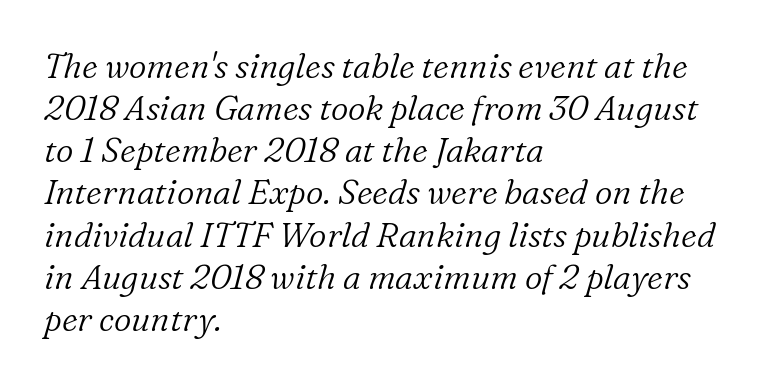
The image shows 34 px light serif type, italic (leaning right); set left-aligned, line spacing 1.24x, normal letter spacing, not underlined; low stroke contrast and a medium x-height.
